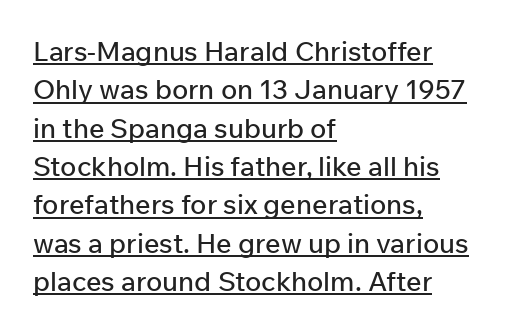
Q: Is the text italic (slanted)? A: No, it is upright.
Q: Is the text underlined? A: Yes.
Q: How is the paragraph aligned? A: Left-aligned.
Q: Is the spacing between letters normal or unusually wide? A: Normal.
Q: Is the spacing between lines tight, normal or loose? A: Normal.
